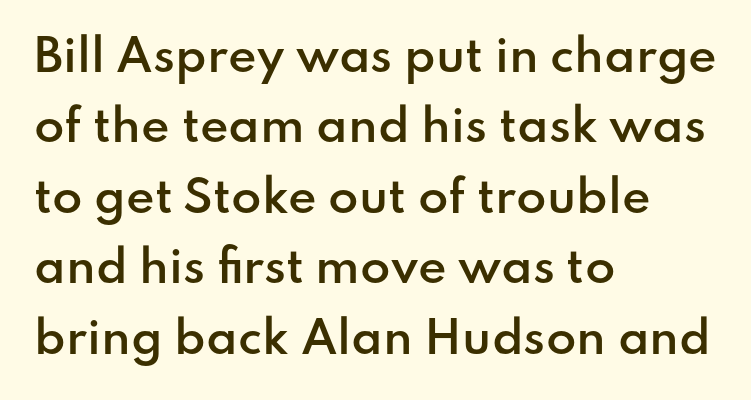
Q: Is the text bold? A: Semi-bold.
Q: Is the text italic (slanted)? A: No, it is upright.
Q: Is the typeface a serif or a sans-serif typeface? A: Sans-serif.
Q: Is the text underlined? A: No.
Q: How is the paragraph aligned? A: Left-aligned.
Q: Is the spacing between letters normal or unusually wide? A: Normal.
Q: Is the spacing between lines tight, normal or loose? A: Normal.
Q: Width (condensed, normal, or wide)? A: Normal.
Q: Stroke contrast? A: Low.
Q: x-height? A: Small.
Q: Monospaced? A: No.
